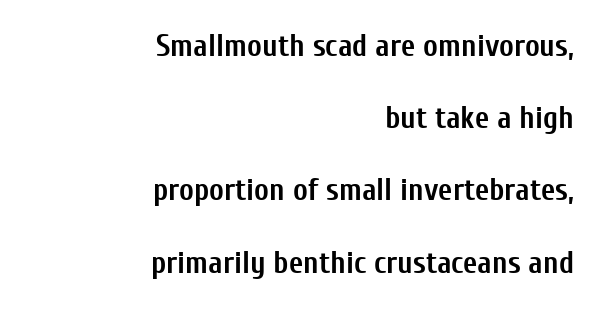
Q: Is the text bold? A: Yes.
Q: Is the text italic (slanted)? A: No, it is upright.
Q: Is the typeface a serif or a sans-serif typeface? A: Sans-serif.
Q: Is the text underlined? A: No.
Q: How is the paragraph aligned? A: Right-aligned.
Q: Is the spacing between letters normal or unusually wide? A: Normal.
Q: Is the spacing between lines tight, normal or loose? A: Loose.
Q: Width (condensed, normal, or wide)? A: Condensed.
Q: Stroke contrast? A: Low.
Q: x-height? A: Medium.
Q: Monospaced? A: No.
